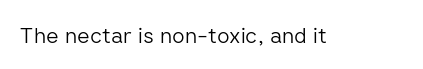
The space directly below the letters is spotless. Quick note: not italic, upright. The line texture is even and compact thanks to regular tracking. These glyphs show unthickened strokes, regular width or finer.
